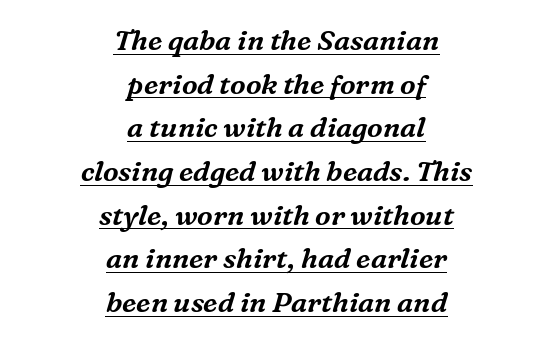
The image shows 28 px serif type, italic (leaning right); set centered, normal line spacing (1.56x), normal letter spacing, underlined; medium stroke contrast and a medium x-height.
